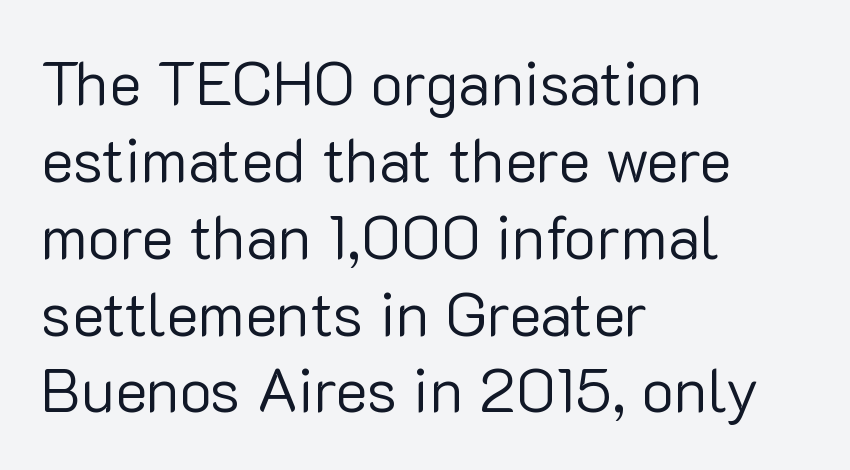
The image shows 61 px regular-weight sans-serif type, upright; set left-aligned, normal line spacing (1.26x), normal letter spacing, not underlined; low stroke contrast and a medium x-height.
